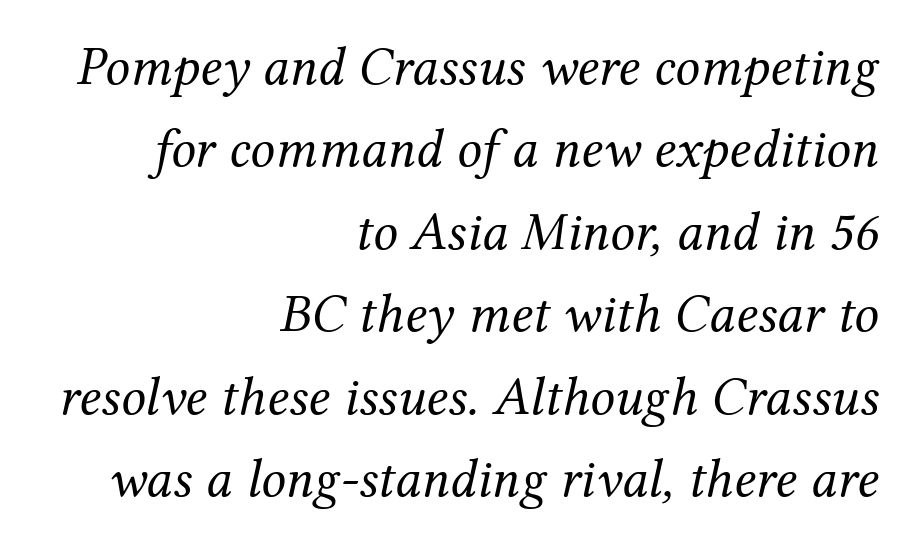
The image shows 55 px regular-weight serif type, italic (leaning right); set right-aligned, normal line spacing (1.5x), normal letter spacing, not underlined; medium stroke contrast and a medium x-height.
